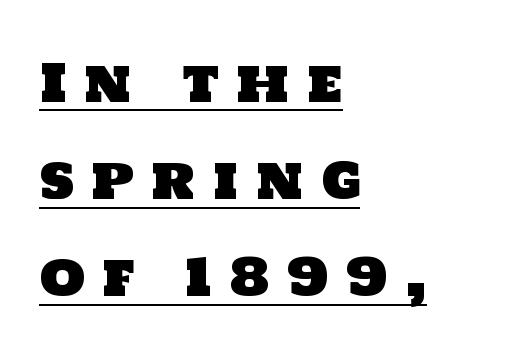
{"serif": "no", "width": "normal", "stroke_contrast": "low", "x_height": "large", "monospaced": "no", "underline": "yes", "align": "left", "line_spacing_ratio": 1.87, "letter_spacing": "wide", "letter_spacing_em": 0.33, "glyph_px": 52}
